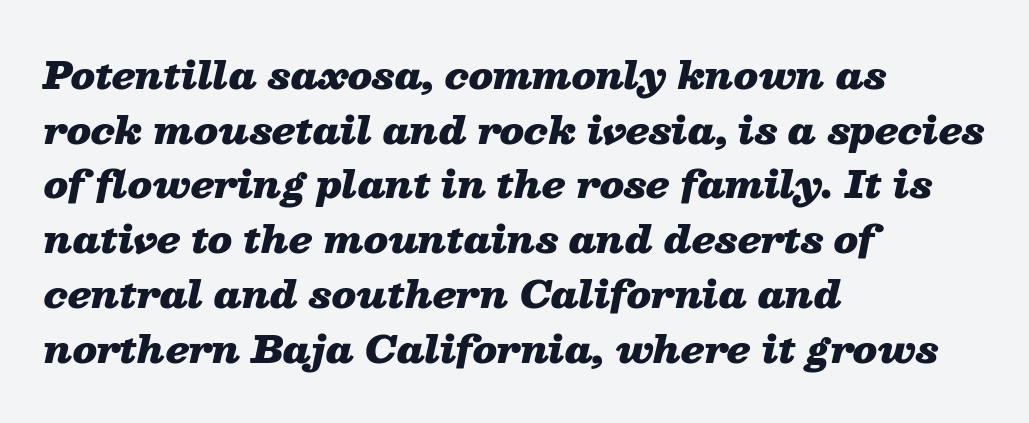
The image shows 36 px heavy, wide type, italic (leaning right); set left-aligned, normal line spacing (1.52x), normal letter spacing, not underlined; low stroke contrast and a medium x-height.
